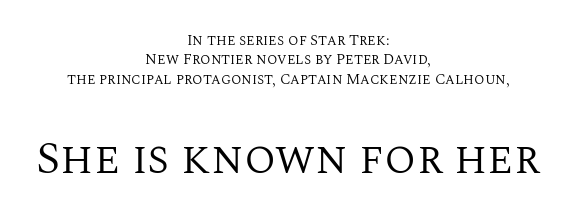
Q: Is the text bold? A: No.
Q: Is the text italic (slanted)? A: No, it is upright.
Q: Is the typeface a serif or a sans-serif typeface? A: Serif.
Q: Is the text underlined? A: No.
Q: How is the paragraph aligned? A: Centered.
Q: Is the spacing between letters normal or unusually wide? A: Normal.
Q: Is the spacing between lines tight, normal or loose? A: Normal.
Q: Which block of text is set in a larger size, the first (top) or the second (bottom)? A: The second (bottom) one.
Q: Width (condensed, normal, or wide)? A: Normal.
Q: Stroke contrast? A: Medium.
Q: x-height? A: Large.
Q: Monospaced? A: No.
